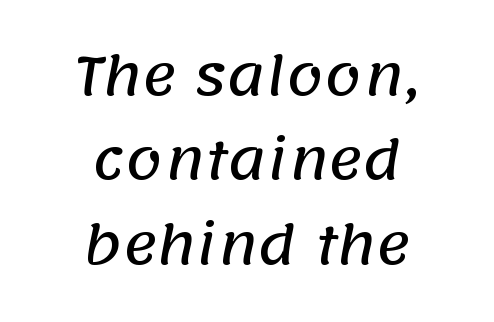
{"serif": "no", "width": "normal", "stroke_contrast": "low", "x_height": "large", "monospaced": "no", "underline": "no", "align": "center", "line_spacing": "normal", "line_spacing_ratio": 1.59, "letter_spacing": "normal", "letter_spacing_em": 0.0, "glyph_px": 53}
